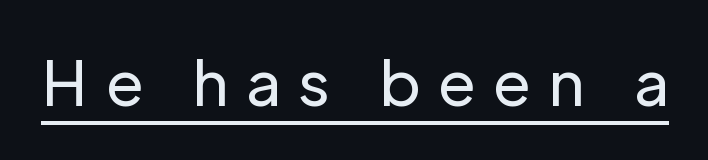
Q: Is the text bold? A: No.
Q: Is the text italic (slanted)? A: No, it is upright.
Q: Is the typeface a serif or a sans-serif typeface? A: Sans-serif.
Q: Is the text underlined? A: Yes.
Q: Is the spacing between letters normal or unusually wide? A: Unusually wide.
Q: Width (condensed, normal, or wide)? A: Normal.
Q: Stroke contrast? A: Low.
Q: x-height? A: Medium.
Q: Monospaced? A: No.
